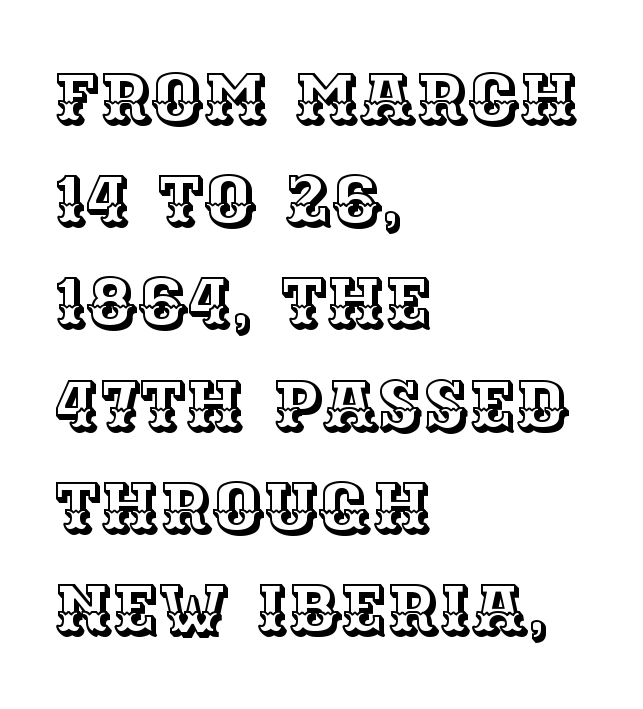
Tall strokes in this sample are plumb rather than angled. There is no visible air inserted between adjacent glyphs. Line beginnings align vertically; line endings do not. Interline gaps are of average width in this sample. The baseline area is clear.
